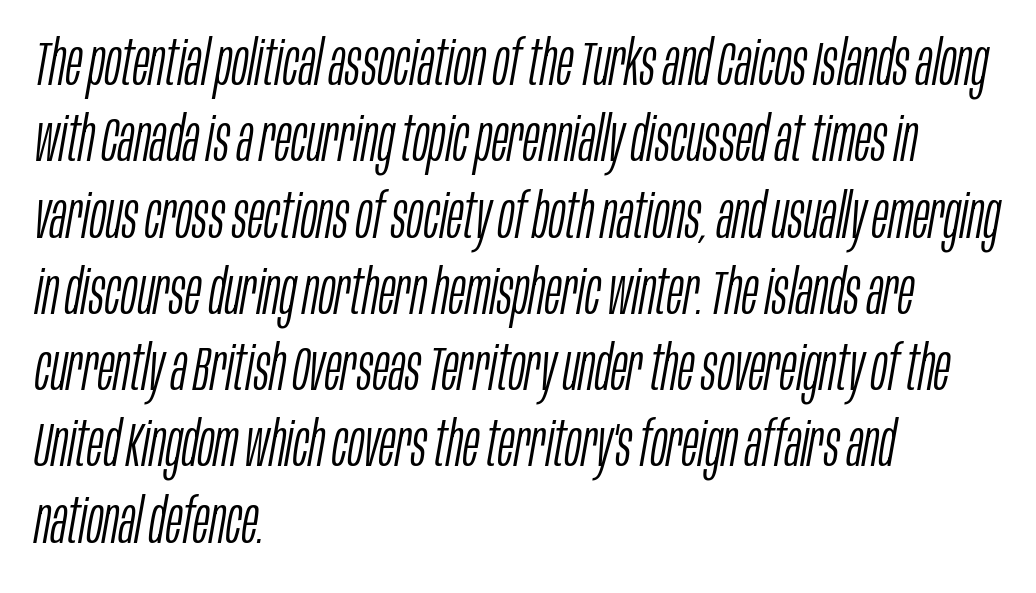
The image shows 62 px light, condensed type, italic (leaning right); set left-aligned, line spacing 1.23x, normal letter spacing, not underlined; low stroke contrast and a large x-height.
